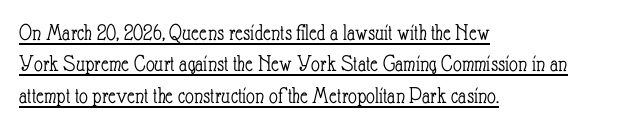
Q: Is the text bold? A: No.
Q: Is the text italic (slanted)? A: No, it is upright.
Q: Is the text underlined? A: Yes.
Q: How is the paragraph aligned? A: Left-aligned.
Q: Is the spacing between letters normal or unusually wide? A: Normal.
Q: Is the spacing between lines tight, normal or loose? A: Normal.
